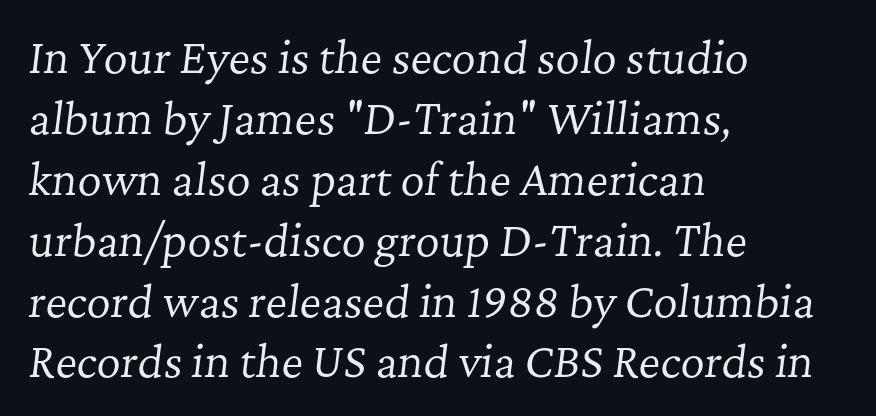
{"serif": "yes", "italic": "yes", "lean": "right", "slant_degrees": 7, "bold": "no", "weight": "regular", "width": "normal", "stroke_contrast": "low", "x_height": "medium", "monospaced": "no", "underline": "no", "align": "left", "line_spacing": "normal", "line_spacing_ratio": 1.45, "letter_spacing": "normal", "letter_spacing_em": 0.0, "glyph_px": 42}
